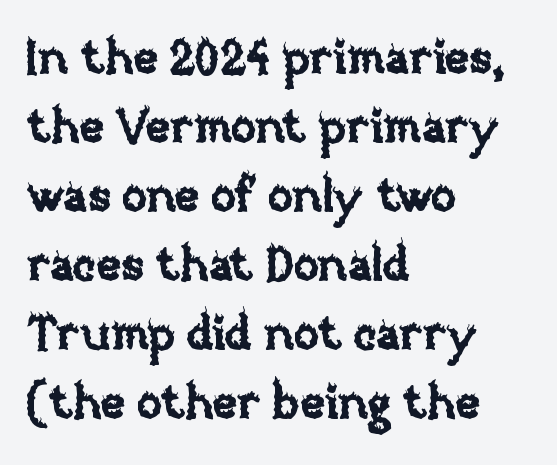
Notice how descenders clear the ascenders below comfortably — that's standard leading. Letter spacing: default. Horizontal alignment here is leftward, the default for most running prose. Think of a printed novel: that variable character pitch is what you see here.
